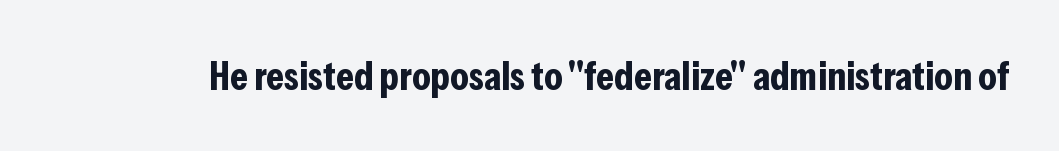
{"serif": "no", "italic": "no", "bold": "yes", "weight": "bold", "width": "condensed", "stroke_contrast": "low", "x_height": "medium", "monospaced": "no", "underline": "no", "letter_spacing": "normal", "letter_spacing_em": 0.0, "glyph_px": 41}
